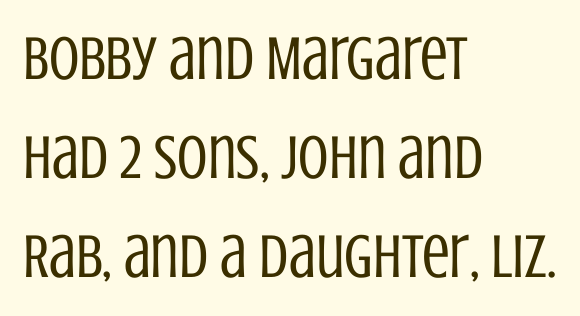
{"serif": "no", "italic": "no", "bold": "no", "weight": "regular", "width": "condensed", "stroke_contrast": "low", "x_height": "large", "monospaced": "no", "underline": "no", "align": "left", "line_spacing": "normal", "line_spacing_ratio": 1.6, "letter_spacing": "normal", "letter_spacing_em": 0.0, "glyph_px": 62}
